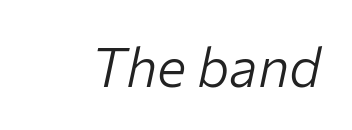
Q: Is the text bold? A: No.
Q: Is the text italic (slanted)? A: Yes, it leans right by about 12 degrees.
Q: Is the text underlined? A: No.
Q: Is the spacing between letters normal or unusually wide? A: Normal.
Q: Width (condensed, normal, or wide)? A: Normal.
Q: Stroke contrast? A: Low.
Q: x-height? A: Medium.
Q: Monospaced? A: No.
